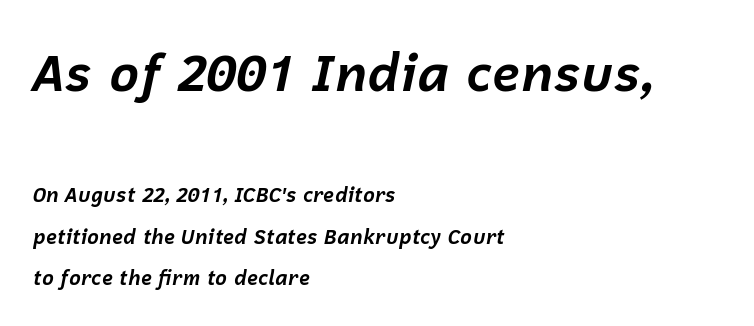
The image shows 51 px bold type, italic (leaning right); set left-aligned, loose line spacing (2.07x), normal letter spacing, not underlined; the first (top) block is 2.55x larger; low stroke contrast and a medium x-height.
